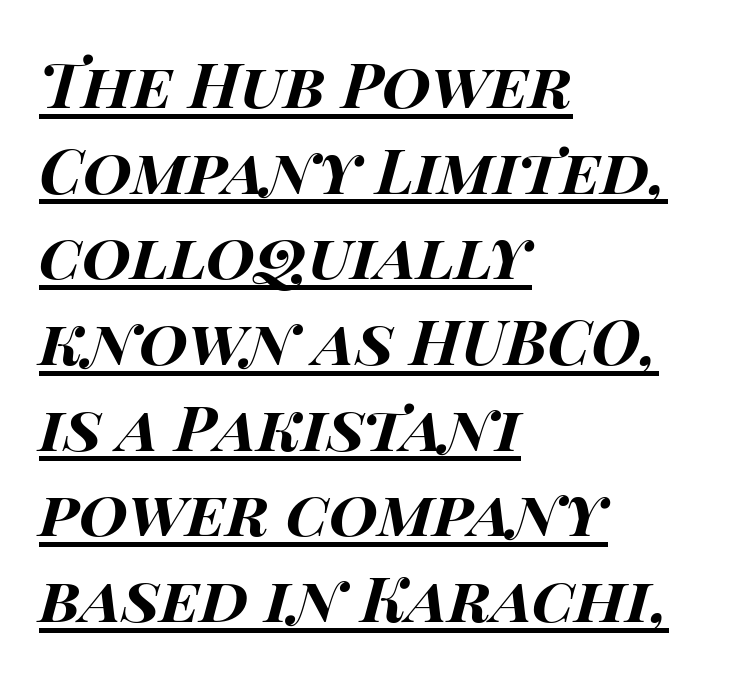
These words are printed bold, with thick strokes throughout. The face used here has a pronounced slope to its letters. Emphasis is given by a line drawn under the lettering. Does extra space separate the letters? No, they use regular spacing. A student would call this left alignment; a typographer would say flush left, rag right.
